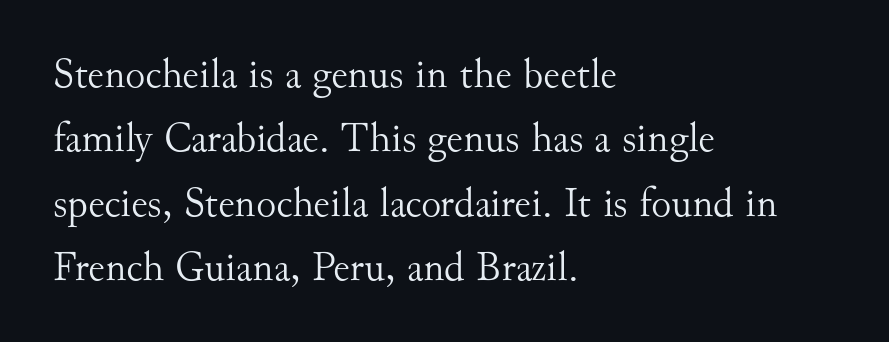
{"serif": "yes", "italic": "no", "bold": "no", "weight": "light", "width": "normal", "stroke_contrast": "medium", "x_height": "small", "monospaced": "no", "underline": "no", "align": "left", "line_spacing": "normal", "line_spacing_ratio": 1.53, "letter_spacing": "normal", "letter_spacing_em": 0.0, "glyph_px": 42}
